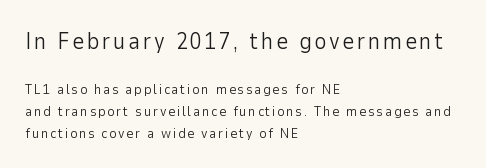
Q: Is the text bold? A: No.
Q: Is the text italic (slanted)? A: No, it is upright.
Q: Is the text underlined? A: No.
Q: How is the paragraph aligned? A: Left-aligned.
Q: Is the spacing between lines tight, normal or loose? A: Normal.
Q: Which block of text is set in a larger size, the first (top) or the second (bottom)? A: The first (top) one.
